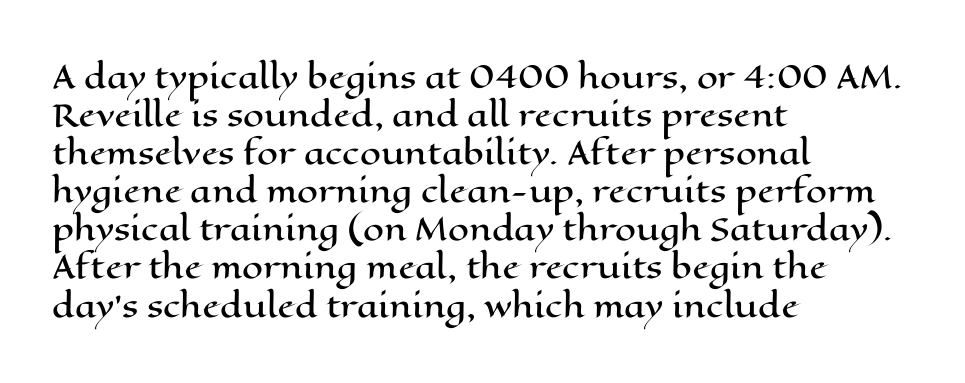
Q: Is the text italic (slanted)? A: No, it is upright.
Q: Is the text underlined? A: No.
Q: How is the paragraph aligned? A: Left-aligned.
Q: Is the spacing between letters normal or unusually wide? A: Normal.
Q: Is the spacing between lines tight, normal or loose? A: Normal.
Q: Width (condensed, normal, or wide)? A: Wide.
Q: Stroke contrast? A: High.
Q: x-height? A: Medium.
Q: Monospaced? A: No.
